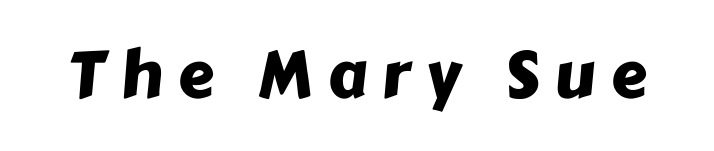
The image shows 65 px sans-serif type; set unusually wide letter spacing (+0.23 em), not underlined; low stroke contrast and a medium x-height.
